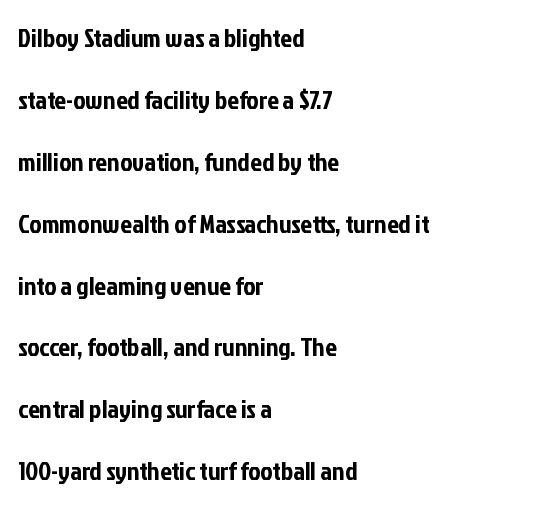
The image shows 26 px text type, upright; set left-aligned, loose line spacing (2.38x), normal letter spacing, not underlined.
